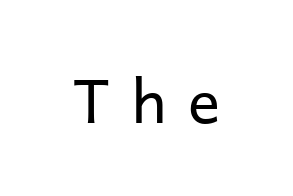
The image shows 60 px regular-weight sans-serif type, upright; set unusually wide letter spacing (+0.37 em), not underlined; low stroke contrast and a medium x-height.
